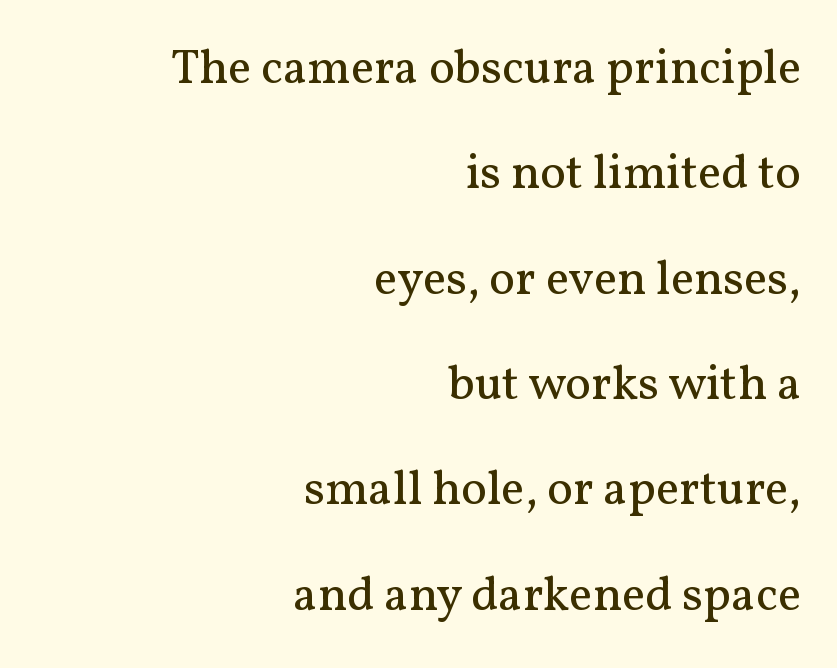
Unbolded letterforms with no extra heft. You could not count columns in this text — the font is proportionally spaced. Teacher's note: observe the even right margin — that is flush-right alignment. The type is set solid horizontally, with unmodified tracking.
